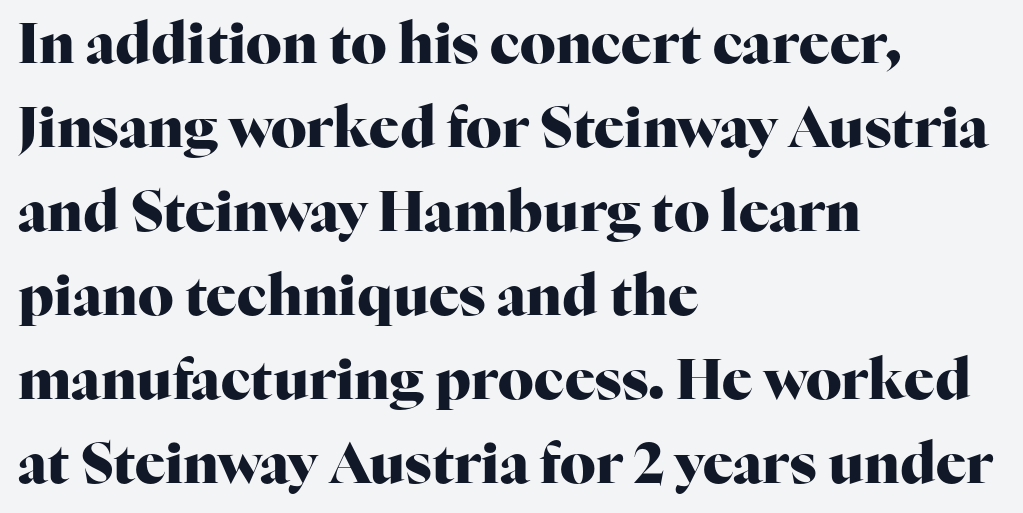
There is no visible air inserted between adjacent glyphs. The letters advance in unequal steps, a hallmark of proportional type. The characters look thick and weighty, a clear bold. Old-style or modern, the face here clearly has serifs. No italicization has been applied; the sample stays upright. These lines stack with their left ends in a neat column.
